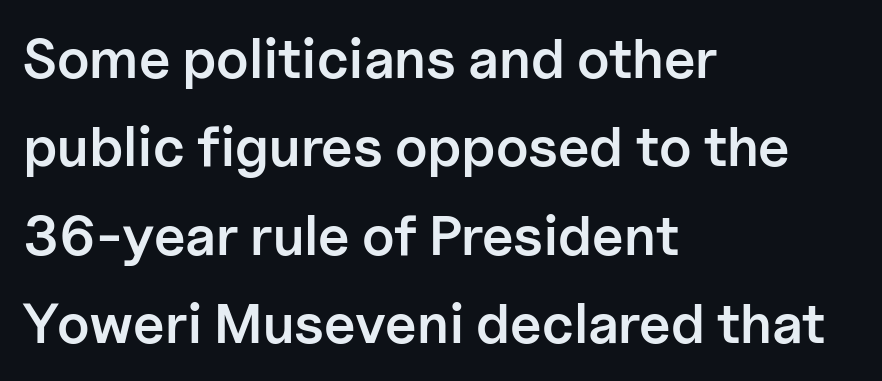
The image shows 56 px semibold sans-serif type, upright; set left-aligned, normal line spacing (1.58x), normal letter spacing, not underlined; low stroke contrast and a medium x-height.
